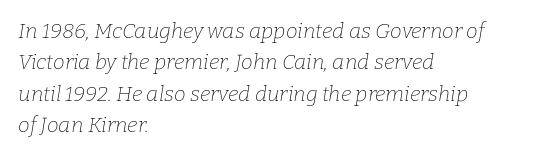
{"italic": "yes", "lean": "right", "slant_degrees": 9, "bold": "no", "underline": "no", "align": "left", "line_spacing": "normal", "line_spacing_ratio": 1.5, "letter_spacing": "normal", "letter_spacing_em": 0.0, "glyph_px": 21}
